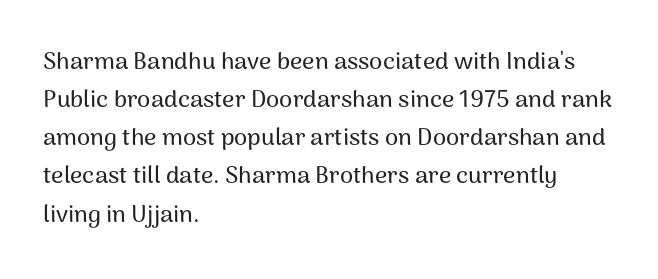
A normal amount of white space separates one row of letters from the next. In terms of letterspacing, this is plain default setting. Quick note: not italic, upright. Only glyphs here, with clear space below each row. Horizontally, the lines are justified to the leading edge only.
